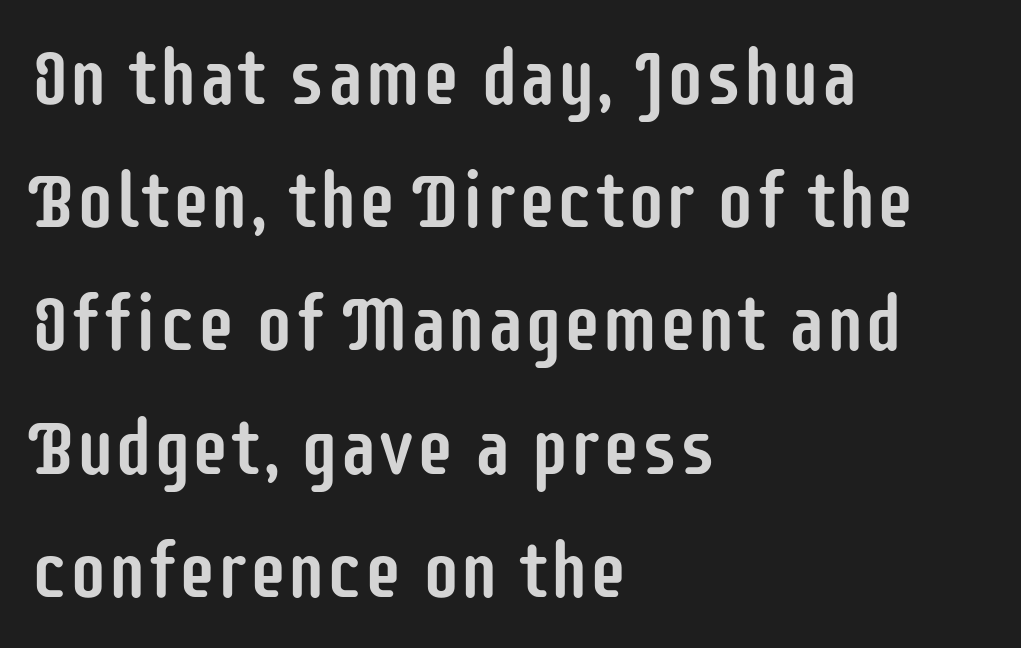
The image shows 77 px condensed sans-serif type, upright; set left-aligned, normal line spacing (1.6x), normal letter spacing, not underlined; low stroke contrast and a large x-height.
